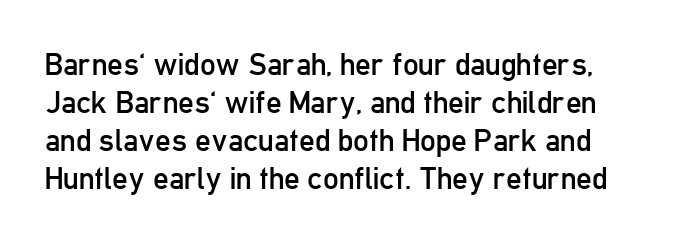
The image shows 31 px regular-weight, condensed sans-serif type, upright; set line spacing 1.23x, normal letter spacing, not underlined; low stroke contrast and a medium x-height.
